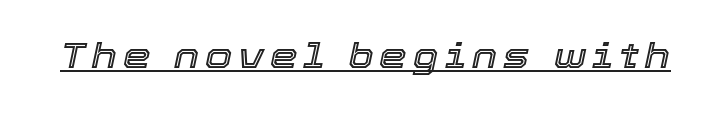
{"italic": "yes", "lean": "right", "slant_degrees": 12, "width": "normal", "x_height": "medium", "monospaced": "no", "underline": "yes", "glyph_px": 35}
